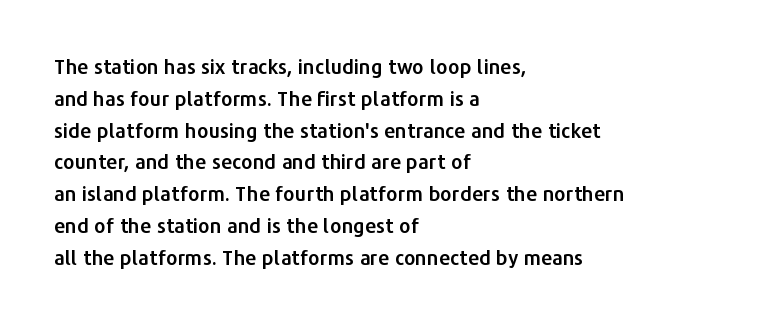
The image shows 20 px text type, upright; set left-aligned, normal line spacing (1.59x), normal letter spacing, not underlined.
